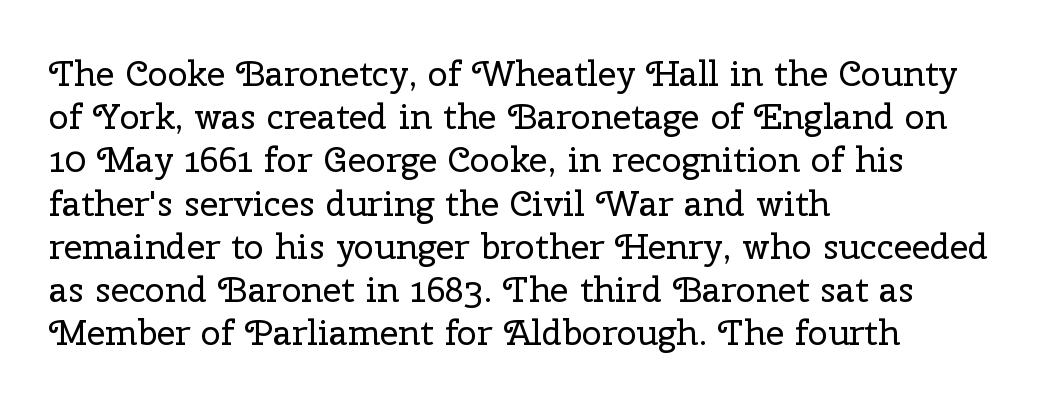
Q: Is the text bold? A: No.
Q: Is the text italic (slanted)? A: No, it is upright.
Q: Is the typeface a serif or a sans-serif typeface? A: Serif.
Q: Is the text underlined? A: No.
Q: How is the paragraph aligned? A: Left-aligned.
Q: Is the spacing between letters normal or unusually wide? A: Normal.
Q: Width (condensed, normal, or wide)? A: Normal.
Q: Stroke contrast? A: Low.
Q: x-height? A: Medium.
Q: Monospaced? A: No.
